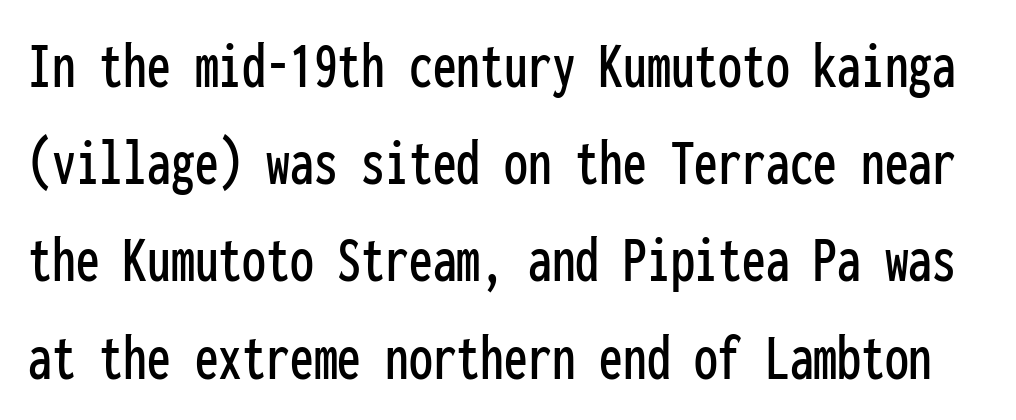
The image shows 68 px condensed sans-serif type, upright, monospaced; set normal line spacing (1.43x), normal letter spacing, not underlined; low stroke contrast and a medium x-height.
